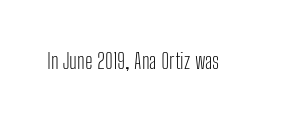
The image shows 22 px text type, upright; set normal letter spacing, not underlined.
